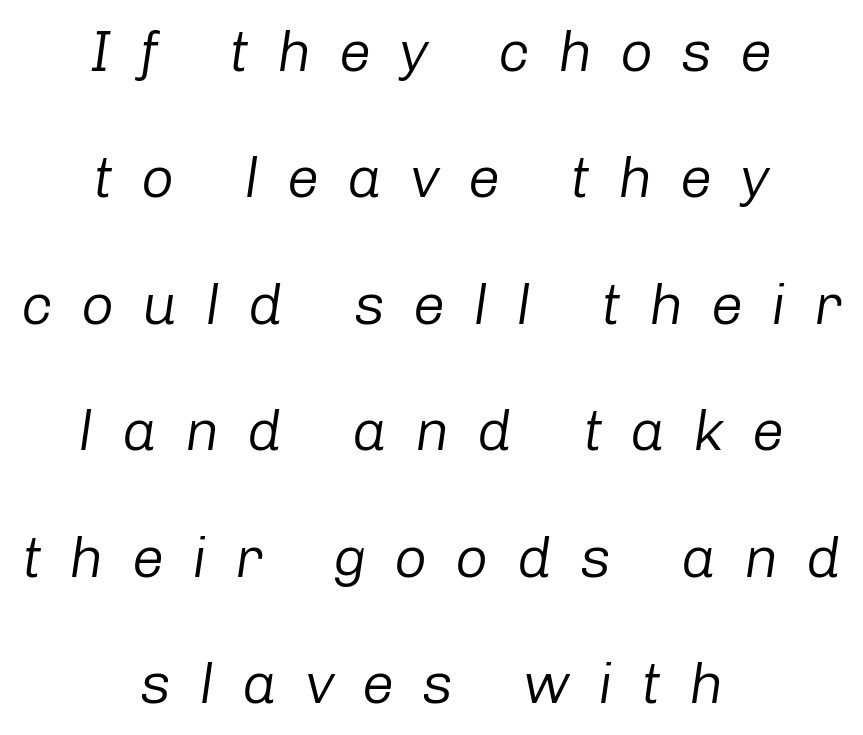
The image shows 58 px regular-weight type, italic (leaning right); set centered, loose line spacing (2.18x), unusually wide letter spacing (+0.48 em), not underlined; low stroke contrast and a medium x-height.
